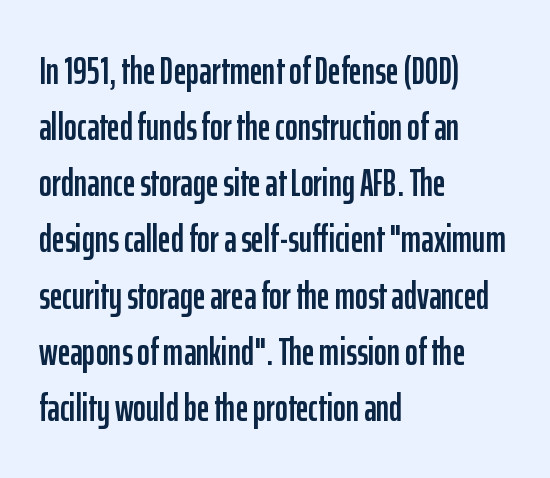
The line texture is even and compact thanks to regular tracking. The letters stand straight up with perfectly vertical stems. Caption: multi-line text, flush left, ragged right. Each new line begins a customary step beneath the previous one. The words here are not underlined.
